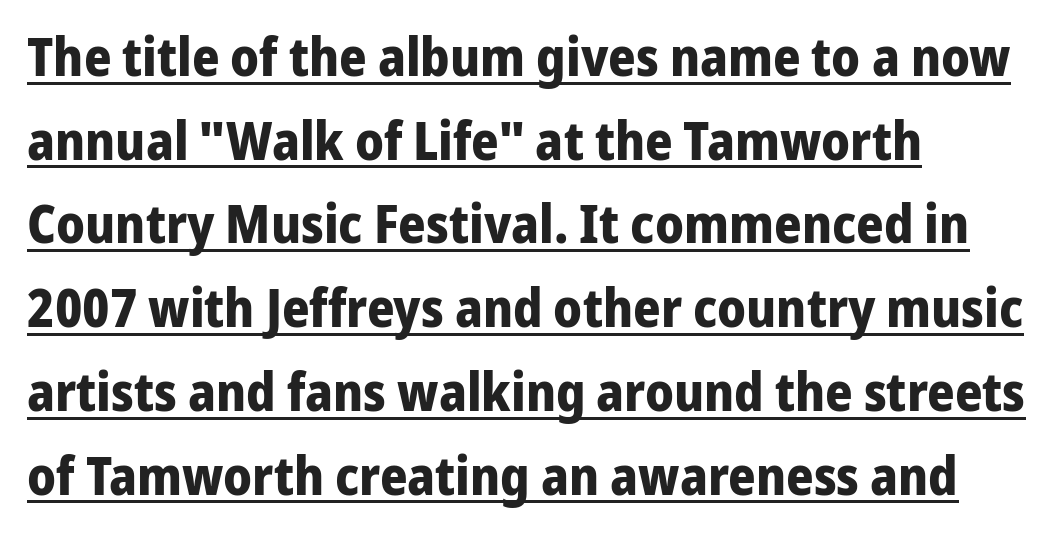
The image shows 53 px bold sans-serif type, upright; set left-aligned, normal line spacing (1.58x), normal letter spacing, underlined; low stroke contrast and a medium x-height.
